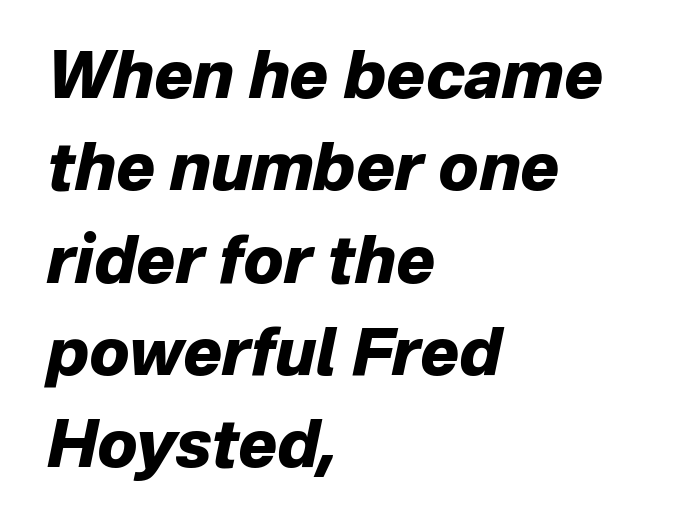
In terms of posture, this sample is oblique. The passage shown is typed in a proportional face where columns would drift. These lines are set flush left with a ragged right edge. The words here are not underlined. These lines carry a lot of weight — the face is fully bold. In terms of letterspacing, this is plain default setting.
